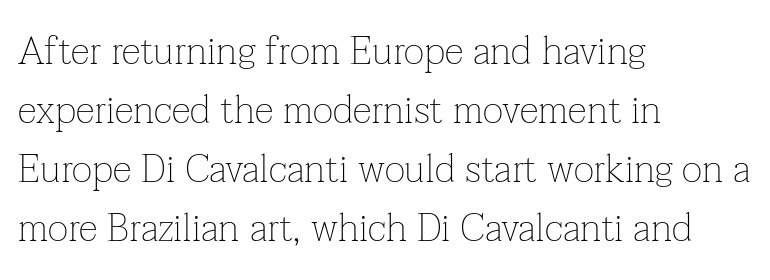
The image shows 39 px thin serif type, upright; set left-aligned, normal line spacing (1.51x), normal letter spacing, not underlined; low stroke contrast and a medium x-height.
